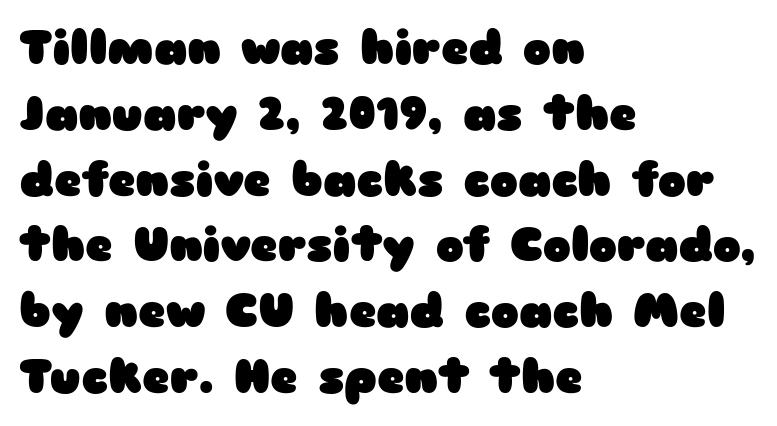
The image shows 47 px heavy, wide sans-serif type, upright; set left-aligned, normal line spacing (1.4x), normal letter spacing, not underlined; low stroke contrast and a medium x-height.
